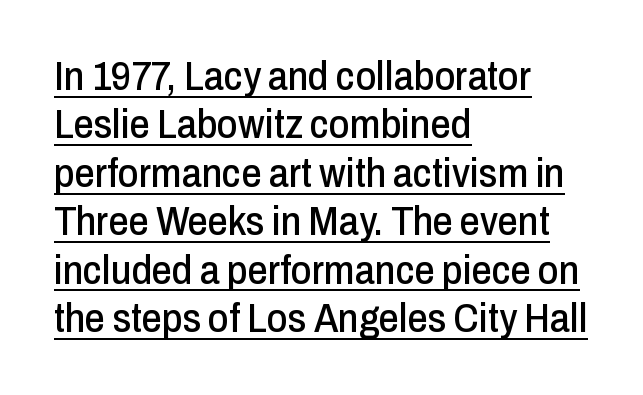
{"serif": "no", "italic": "no", "width": "condensed", "stroke_contrast": "low", "x_height": "medium", "monospaced": "no", "underline": "yes", "align": "left", "line_spacing_ratio": 1.21, "letter_spacing": "normal", "letter_spacing_em": 0.0, "glyph_px": 40}
